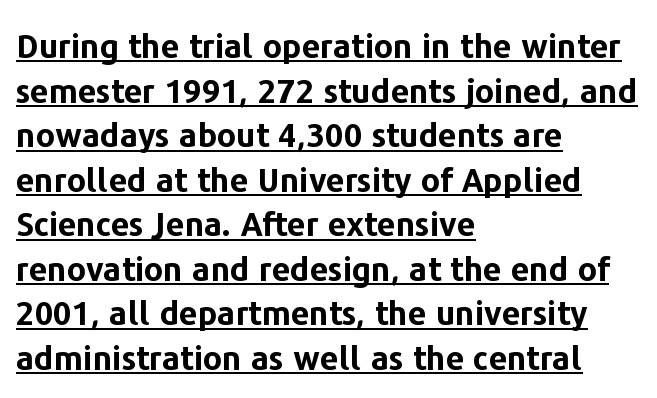
{"serif": "no", "italic": "no", "bold": "yes", "weight": "bold", "width": "normal", "stroke_contrast": "low", "x_height": "medium", "monospaced": "no", "underline": "yes", "align": "left", "line_spacing": "normal", "line_spacing_ratio": 1.35, "letter_spacing": "normal", "letter_spacing_em": 0.0, "glyph_px": 33}
